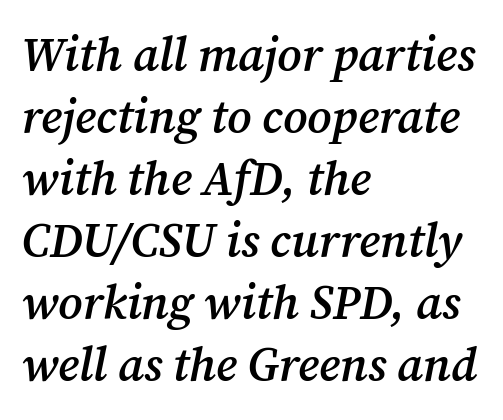
{"serif": "yes", "italic": "yes", "lean": "right", "slant_degrees": 12, "bold": "semi", "weight": "semibold", "width": "normal", "stroke_contrast": "medium", "x_height": "medium", "monospaced": "no", "underline": "no", "align": "left", "line_spacing": "normal", "line_spacing_ratio": 1.32, "letter_spacing": "normal", "letter_spacing_em": 0.0, "glyph_px": 47}
